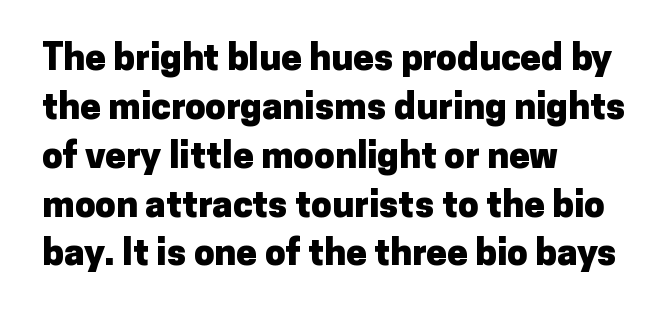
{"serif": "no", "italic": "no", "bold": "yes", "weight": "heavy", "width": "normal", "stroke_contrast": "low", "x_height": "medium", "monospaced": "no", "underline": "no", "align": "left", "line_spacing": "normal", "line_spacing_ratio": 1.32, "letter_spacing": "normal", "letter_spacing_em": 0.0, "glyph_px": 37}
